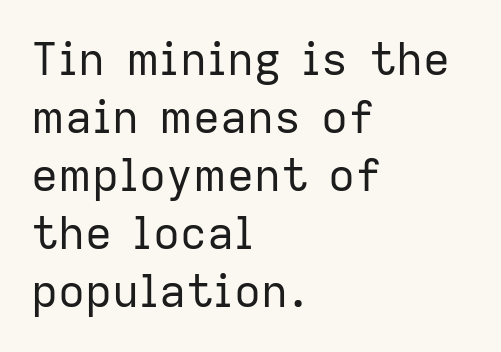
The image shows 45 px regular-weight sans-serif type, upright; set left-aligned, normal line spacing (1.29x), normal letter spacing, not underlined; low stroke contrast and a medium x-height.
